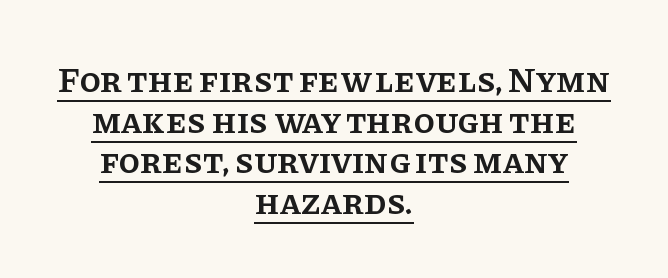
Q: Is the text bold? A: Semi-bold.
Q: Is the text italic (slanted)? A: No, it is upright.
Q: Is the typeface a serif or a sans-serif typeface? A: Serif.
Q: Is the text underlined? A: Yes.
Q: How is the paragraph aligned? A: Centered.
Q: Is the spacing between letters normal or unusually wide? A: Normal.
Q: Width (condensed, normal, or wide)? A: Normal.
Q: Stroke contrast? A: Low.
Q: x-height? A: Large.
Q: Monospaced? A: No.
